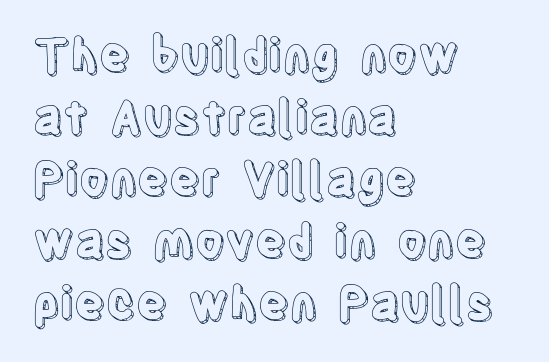
Q: Is the text italic (slanted)? A: No, it is upright.
Q: Is the text underlined? A: No.
Q: How is the paragraph aligned? A: Left-aligned.
Q: Is the spacing between letters normal or unusually wide? A: Normal.
Q: Is the spacing between lines tight, normal or loose? A: Normal.
Q: Width (condensed, normal, or wide)? A: Condensed.
Q: x-height? A: Large.
Q: Monospaced? A: No.
